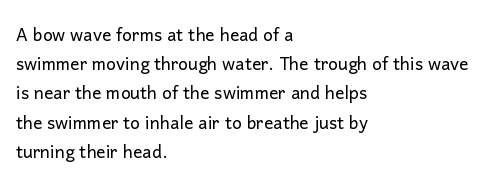
{"italic": "no", "bold": "no", "underline": "no", "align": "left", "line_spacing": "normal", "line_spacing_ratio": 1.27, "letter_spacing": "normal", "letter_spacing_em": 0.0, "glyph_px": 23}
